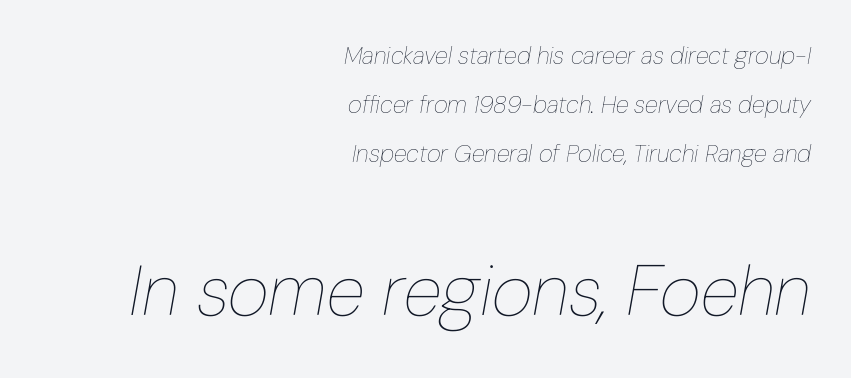
The image shows 71 px thin, condensed type, italic (leaning right); set right-aligned, loose line spacing (2.04x), normal letter spacing, not underlined; the second (bottom) block is 2.96x larger; low stroke contrast and a medium x-height.
